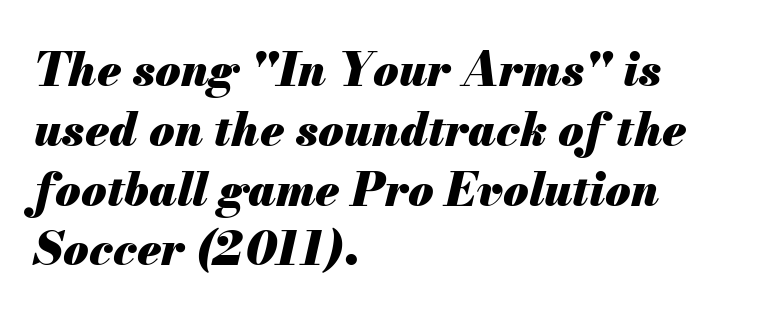
{"italic": "yes", "lean": "right", "slant_degrees": 13, "bold": "yes", "weight": "heavy", "width": "normal", "stroke_contrast": "medium", "x_height": "small", "monospaced": "no", "underline": "no", "align": "left", "line_spacing": "normal", "line_spacing_ratio": 1.3, "letter_spacing": "normal", "letter_spacing_em": 0.0, "glyph_px": 46}
